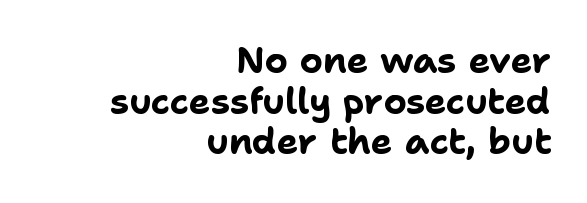
The image shows 36 px bold sans-serif type, upright; set right-aligned, tight line spacing (1.13x), normal letter spacing, not underlined; low stroke contrast and a medium x-height.
